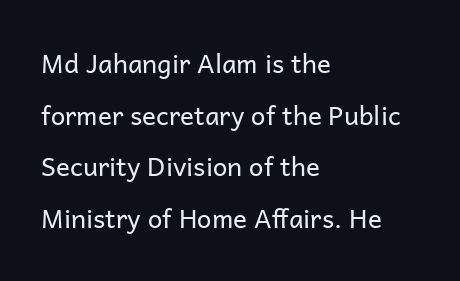
No word sits above an underline. Is the type heavy? It reads as light-to-regular instead. Words appear dense and cohesive because spacing is normal. Baseline-to-baseline distance is far greater than the letter height. No italicization has been applied; the sample stays upright. All the whitespace from short lines collects on the right.
